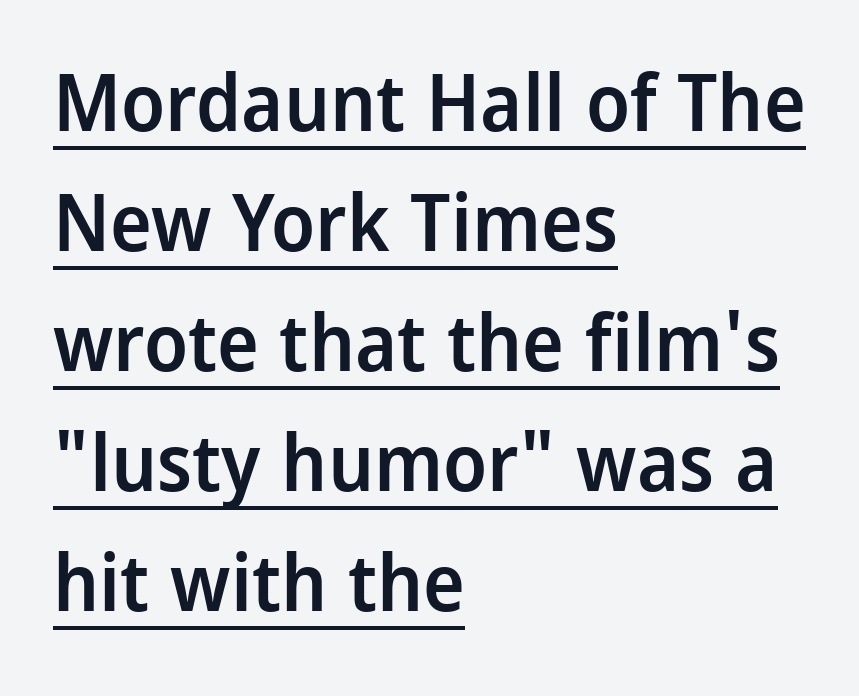
Q: Is the text bold? A: Semi-bold.
Q: Is the text italic (slanted)? A: No, it is upright.
Q: Is the typeface a serif or a sans-serif typeface? A: Sans-serif.
Q: Is the text underlined? A: Yes.
Q: How is the paragraph aligned? A: Left-aligned.
Q: Is the spacing between letters normal or unusually wide? A: Normal.
Q: Is the spacing between lines tight, normal or loose? A: Normal.
Q: Width (condensed, normal, or wide)? A: Condensed.
Q: Stroke contrast? A: Low.
Q: x-height? A: Large.
Q: Monospaced? A: No.
